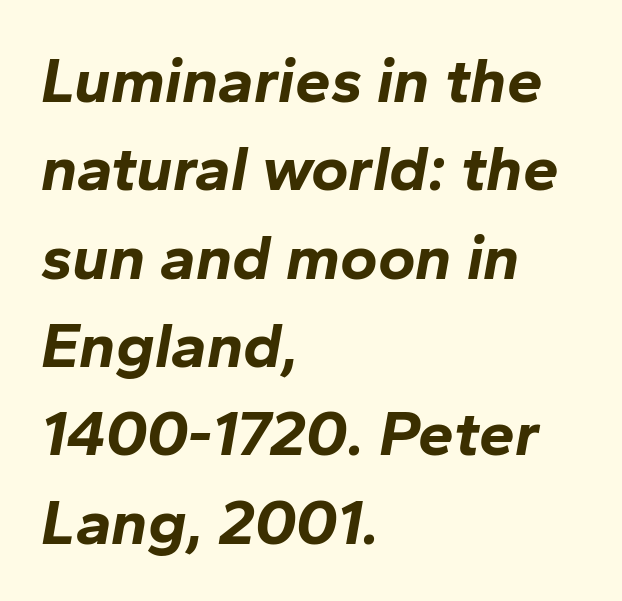
{"italic": "yes", "lean": "right", "slant_degrees": 10, "bold": "yes", "weight": "bold", "width": "normal", "stroke_contrast": "low", "x_height": "medium", "monospaced": "no", "underline": "no", "align": "left", "line_spacing": "normal", "line_spacing_ratio": 1.38, "letter_spacing": "normal", "letter_spacing_em": 0.0, "glyph_px": 64}
